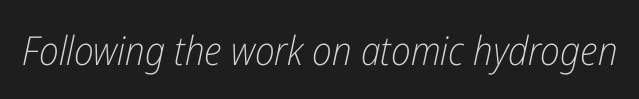
The typeface has the unassuming heft of standard copy or less. Beneath every word, the page is bare. Nobody touched the tracking dial on this one. Looks like regular typesetting: each glyph gets only the width it needs. Looking at the ascenders, they clearly lean.
